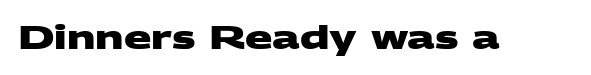
Q: Is the text bold? A: Yes.
Q: Is the typeface a serif or a sans-serif typeface? A: Sans-serif.
Q: Is the text underlined? A: No.
Q: Is the spacing between letters normal or unusually wide? A: Normal.
Q: Width (condensed, normal, or wide)? A: Wide.
Q: Stroke contrast? A: Medium.
Q: x-height? A: Large.
Q: Monospaced? A: No.
